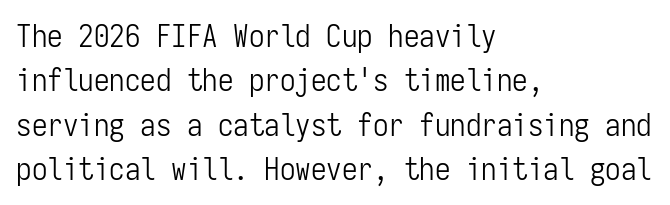
This reads as an unemphasized weight, regular at the heaviest. Layout note: lines flush left. Is this a sans? Yes — the strokes have no serifs. The words here are not underlined. Designer's note — italics off, roman on.
